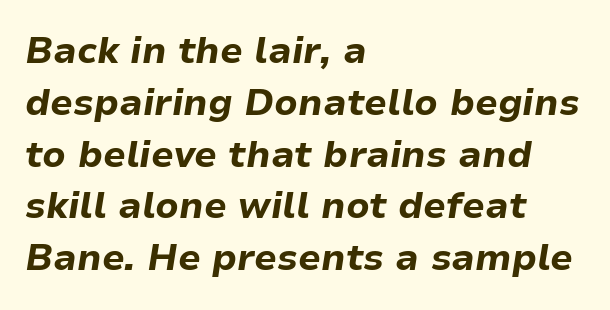
The image shows 37 px bold type, italic (leaning right); set left-aligned, normal line spacing (1.4x), normal letter spacing, not underlined; low stroke contrast and a medium x-height.
